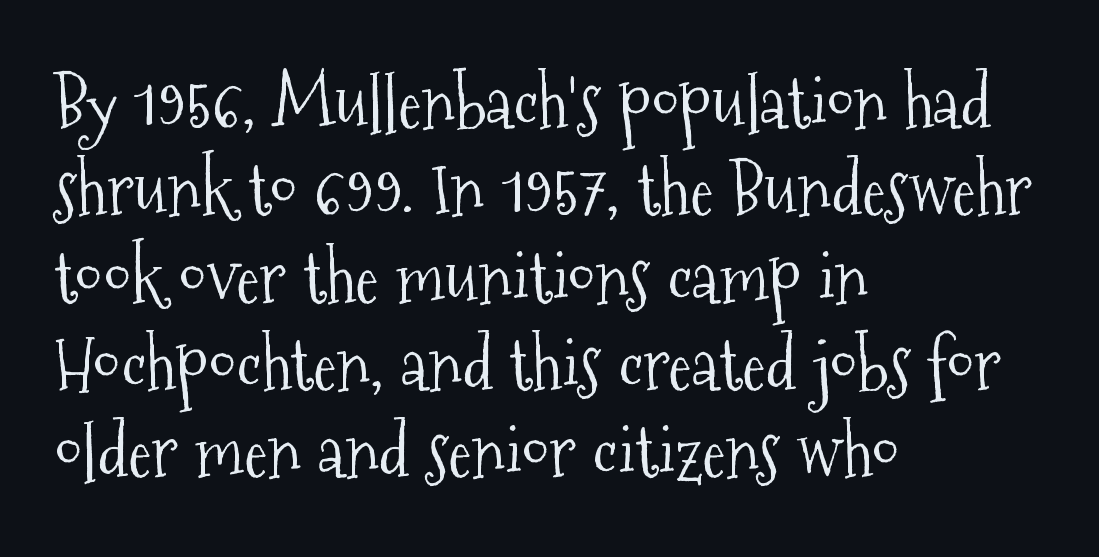
{"serif": "yes", "italic": "no", "bold": "no", "weight": "light", "width": "condensed", "stroke_contrast": "medium", "x_height": "medium", "monospaced": "no", "underline": "no", "align": "left", "line_spacing_ratio": 1.23, "letter_spacing": "normal", "letter_spacing_em": 0.0, "glyph_px": 71}
